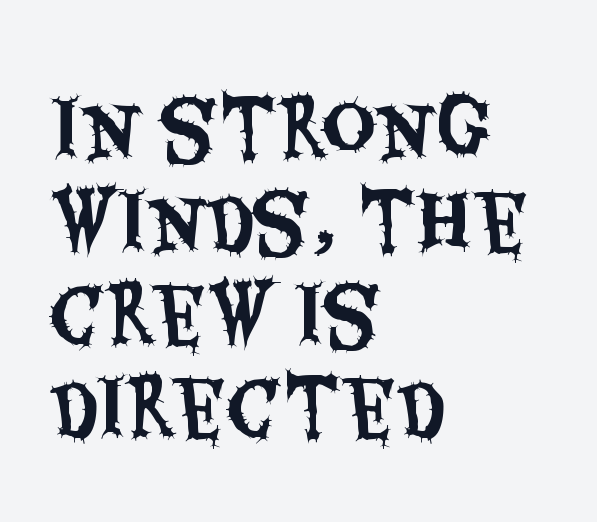
The image shows 75 px condensed sans-serif type, upright; set left-aligned, line spacing 1.24x, normal letter spacing, not underlined; medium stroke contrast and a large x-height.
